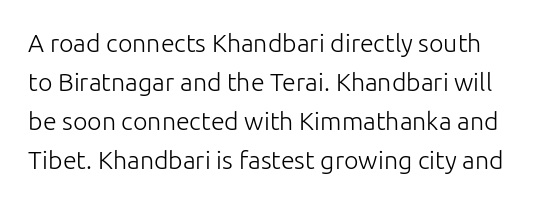
A typesetter would call this leading conventional body-copy spacing. Each row of text sits above clean, open space. The letterforms sit shoulder to shoulder at normal distance. Is the stroke heavy? The answer is a plain regular-or-lighter.
